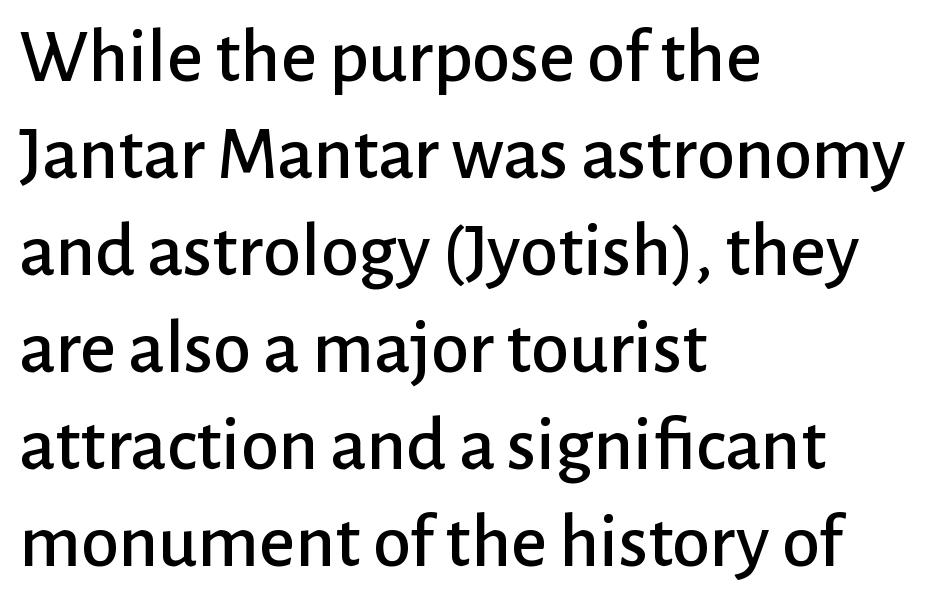
{"serif": "no", "italic": "no", "width": "normal", "stroke_contrast": "low", "x_height": "medium", "monospaced": "no", "underline": "no", "align": "left", "line_spacing": "normal", "line_spacing_ratio": 1.26, "letter_spacing": "normal", "letter_spacing_em": 0.0, "glyph_px": 77}
